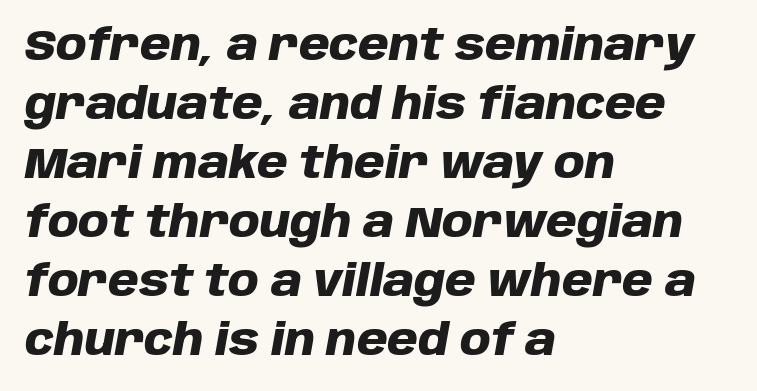
The image shows 44 px heavy type, italic (leaning right); set left-aligned, normal line spacing (1.34x), normal letter spacing, not underlined; low stroke contrast and a large x-height.
